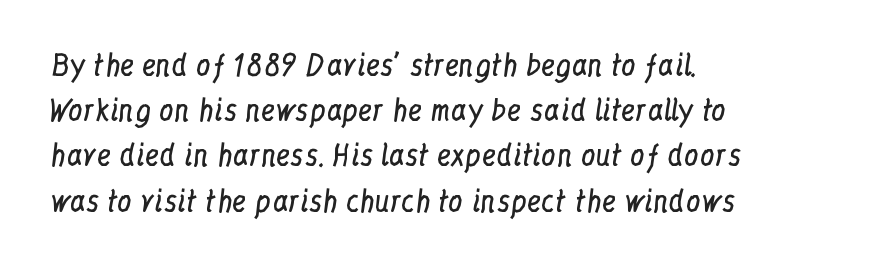
The image shows 29 px regular-weight, condensed serif type; set left-aligned, normal line spacing (1.56x), normal letter spacing, not underlined; low stroke contrast and a medium x-height.
